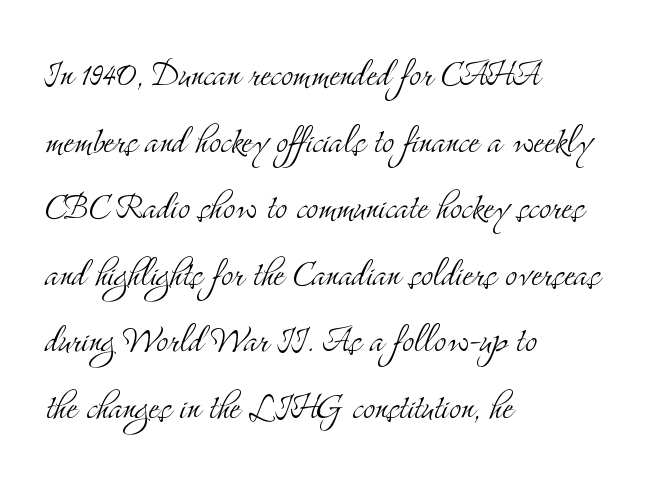
The passage is arranged the way most books set body copy — flush left. Yep, those are serifs on the letters. The space between consecutive lines is moderate.
